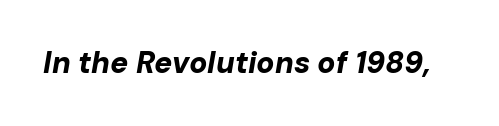
Q: Is the text bold? A: Yes.
Q: Is the text italic (slanted)? A: Yes, it leans right by about 10 degrees.
Q: Is the text underlined? A: No.
Q: Is the spacing between letters normal or unusually wide? A: Normal.
Q: Width (condensed, normal, or wide)? A: Normal.
Q: Stroke contrast? A: Low.
Q: x-height? A: Medium.
Q: Monospaced? A: No.
